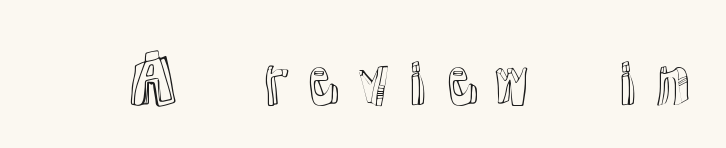
The image shows 62 px text type, upright; set not underlined; a medium x-height.
